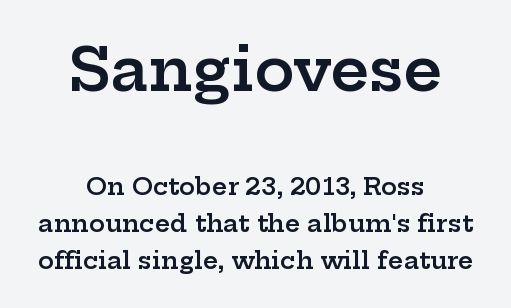
Observe the ordinary spacing: letters are neighbours, not strangers. What's the leading like? Ordinary, nothing unusual. The typesetter chose a symmetrical, centered arrangement here. The font's upright variant was chosen for this text. Slightly chunky letters — semibold, I'd say, not full bold.
